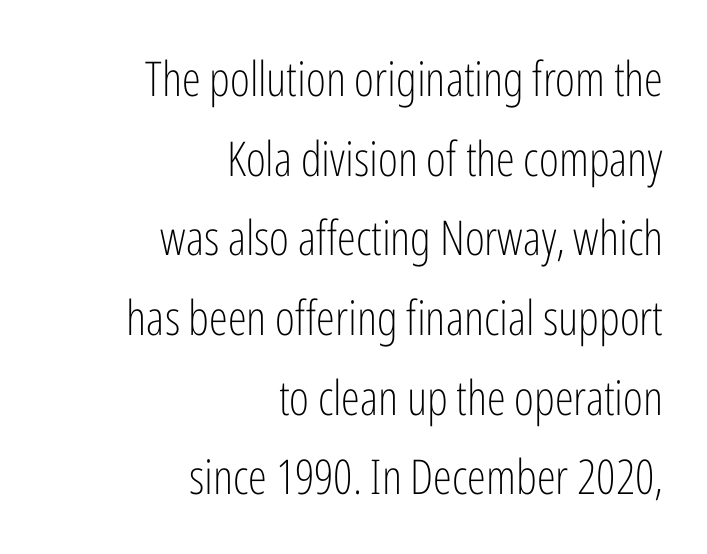
Q: Is the text bold? A: No.
Q: Is the text italic (slanted)? A: No, it is upright.
Q: Is the typeface a serif or a sans-serif typeface? A: Sans-serif.
Q: Is the text underlined? A: No.
Q: How is the paragraph aligned? A: Right-aligned.
Q: Is the spacing between letters normal or unusually wide? A: Normal.
Q: Is the spacing between lines tight, normal or loose? A: Normal.
Q: Width (condensed, normal, or wide)? A: Condensed.
Q: Stroke contrast? A: Low.
Q: x-height? A: Medium.
Q: Monospaced? A: No.
